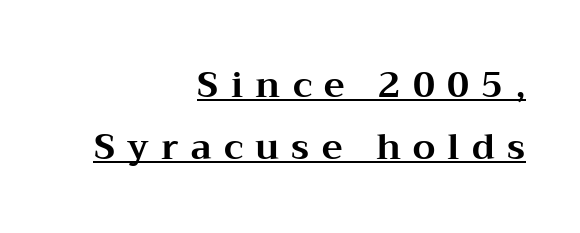
The image shows 35 px bold, wide serif type, upright; set right-aligned, line spacing 1.77x, unusually wide letter spacing (+0.35 em), underlined; medium stroke contrast and a medium x-height.
